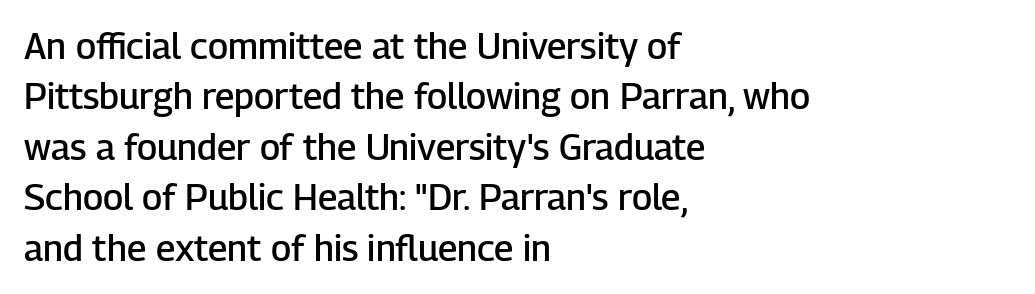
The image shows 36 px semibold sans-serif type, upright; set left-aligned, normal line spacing (1.4x), normal letter spacing, not underlined; low stroke contrast and a medium x-height.
